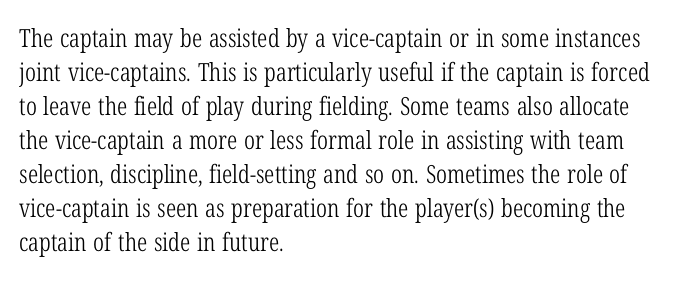
The image shows 25 px text type, upright; set left-aligned, normal line spacing (1.36x), normal letter spacing, not underlined.
